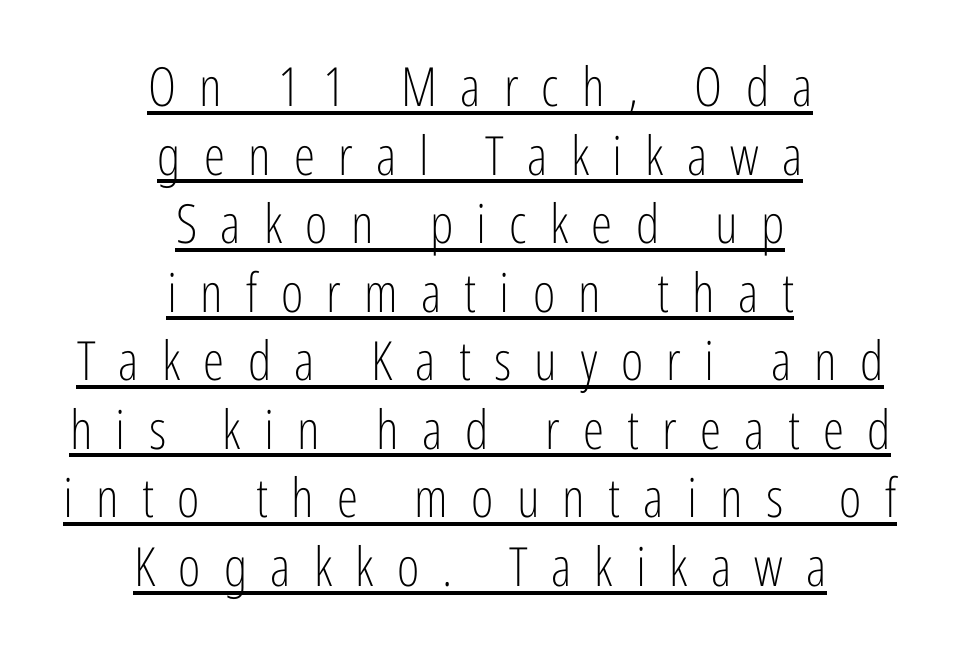
The image shows 54 px light, condensed sans-serif type, upright; set centered, normal line spacing (1.27x), unusually wide letter spacing (+0.43 em), underlined; low stroke contrast and a medium x-height.
